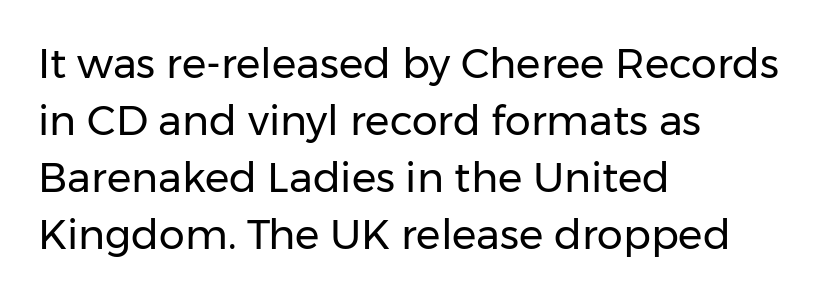
{"serif": "no", "italic": "no", "bold": "no", "weight": "regular", "width": "normal", "stroke_contrast": "low", "x_height": "medium", "monospaced": "no", "underline": "no", "align": "left", "line_spacing": "normal", "line_spacing_ratio": 1.39, "letter_spacing": "normal", "letter_spacing_em": 0.0, "glyph_px": 41}
